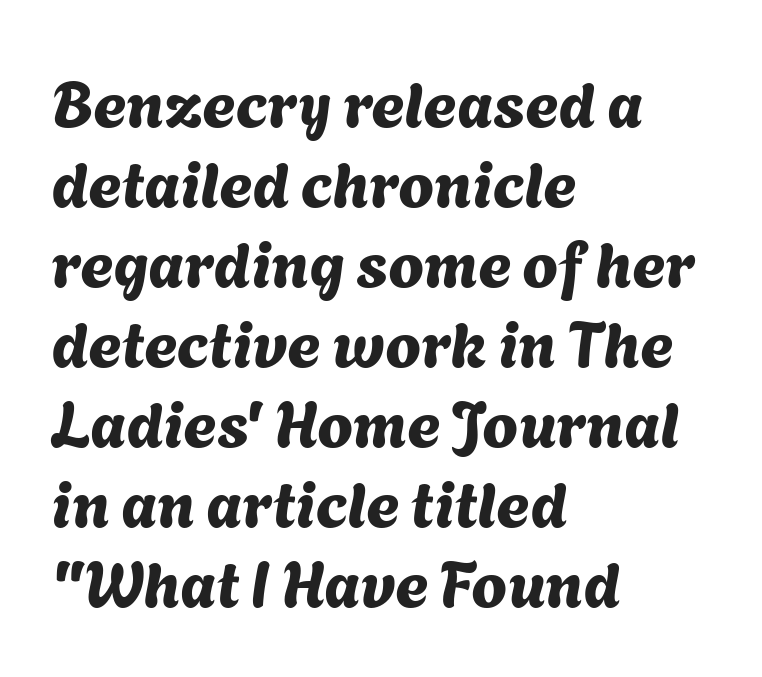
The image shows 64 px sans-serif type; set left-aligned, normal line spacing (1.25x), normal letter spacing, not underlined; medium stroke contrast and a medium x-height.
